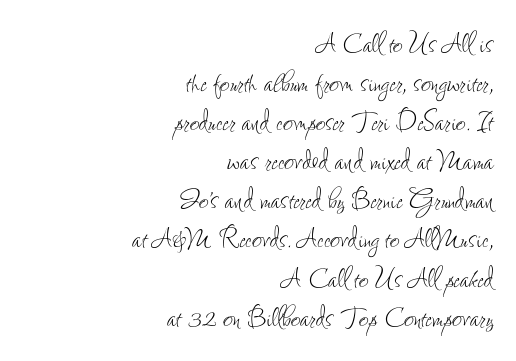
Q: Is the text bold? A: No.
Q: Is the text italic (slanted)? A: Yes.
Q: Is the text underlined? A: No.
Q: How is the paragraph aligned? A: Right-aligned.
Q: Is the spacing between letters normal or unusually wide? A: Normal.
Q: Is the spacing between lines tight, normal or loose? A: Tight.
Q: Width (condensed, normal, or wide)? A: Condensed.
Q: Stroke contrast? A: Low.
Q: x-height? A: Small.
Q: Monospaced? A: No.
